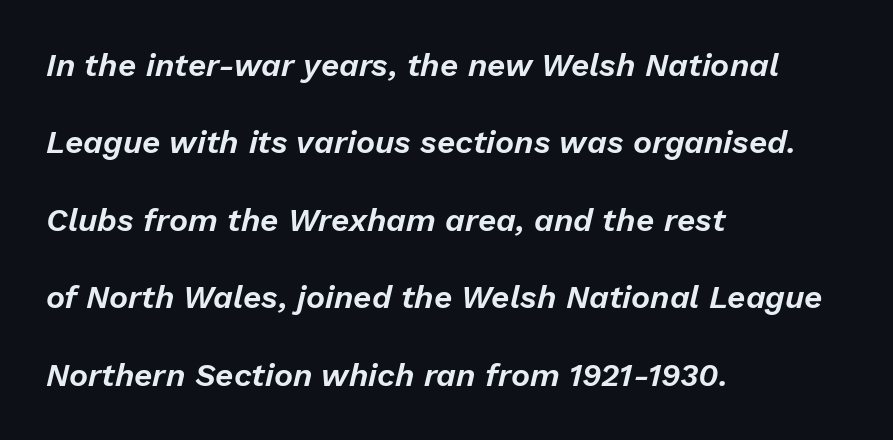
Q: Is the text italic (slanted)? A: Yes, it leans right by about 13 degrees.
Q: Is the text underlined? A: No.
Q: How is the paragraph aligned? A: Left-aligned.
Q: Is the spacing between letters normal or unusually wide? A: Normal.
Q: Is the spacing between lines tight, normal or loose? A: Loose.
Q: Width (condensed, normal, or wide)? A: Normal.
Q: Stroke contrast? A: Low.
Q: x-height? A: Medium.
Q: Monospaced? A: No.
